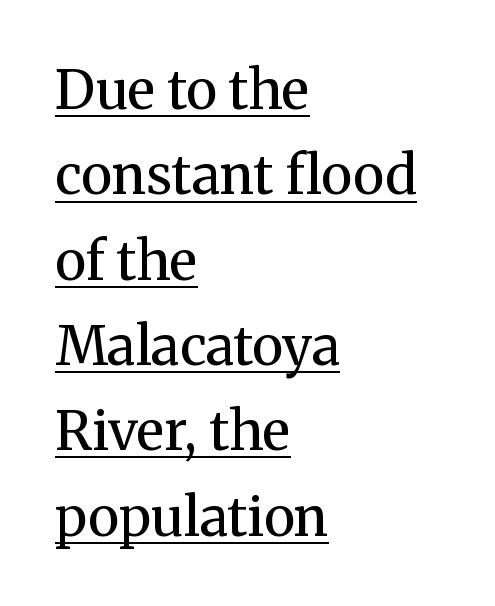
{"serif": "yes", "italic": "no", "bold": "no", "weight": "regular", "width": "normal", "stroke_contrast": "medium", "x_height": "medium", "monospaced": "no", "underline": "yes", "align": "left", "line_spacing": "normal", "line_spacing_ratio": 1.58, "letter_spacing": "normal", "letter_spacing_em": 0.0, "glyph_px": 54}
